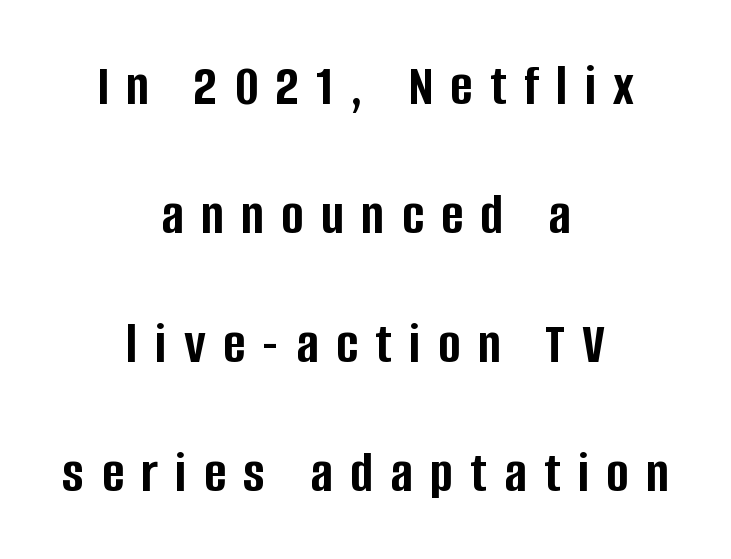
{"serif": "no", "italic": "no", "bold": "yes", "weight": "semibold", "width": "condensed", "stroke_contrast": "low", "x_height": "large", "monospaced": "no", "underline": "no", "align": "center", "line_spacing": "loose", "line_spacing_ratio": 2.15, "letter_spacing": "wide", "letter_spacing_em": 0.29, "glyph_px": 60}
